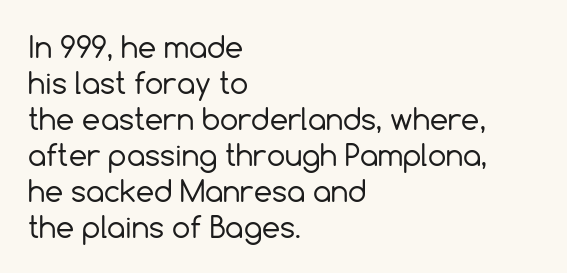
{"serif": "no", "italic": "no", "bold": "no", "weight": "regular", "width": "normal", "x_height": "medium", "monospaced": "no", "underline": "no", "align": "left", "line_spacing_ratio": 1.24, "letter_spacing": "normal", "letter_spacing_em": 0.0, "glyph_px": 29}
